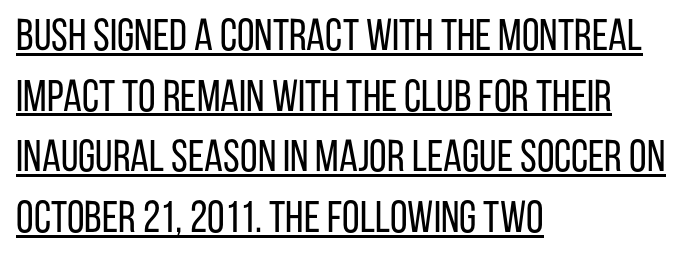
The block of text has a typical density, with ordinary space between rows. This rendering employs a face without finishing strokes, i.e., a sans-serif. Horizontally, the lines are justified to the leading edge only. Proportional: the letters do not fall into vertical columns. There is no visible air inserted between adjacent glyphs. The face looks like a standard text weight, possibly lighter.
